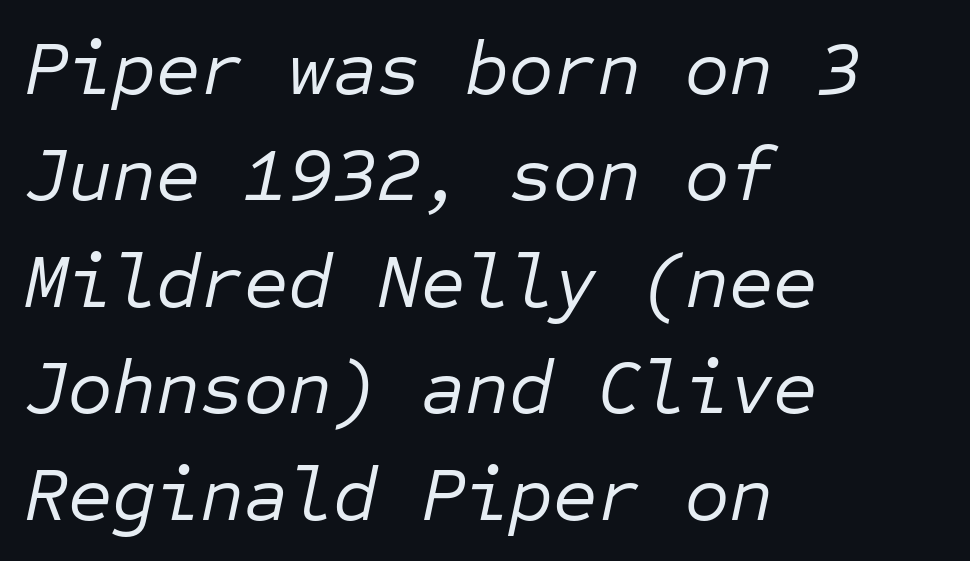
The image shows 76 px regular-weight type, italic (leaning right), monospaced; set left-aligned, normal line spacing (1.4x), normal letter spacing, not underlined; low stroke contrast and a medium x-height.
